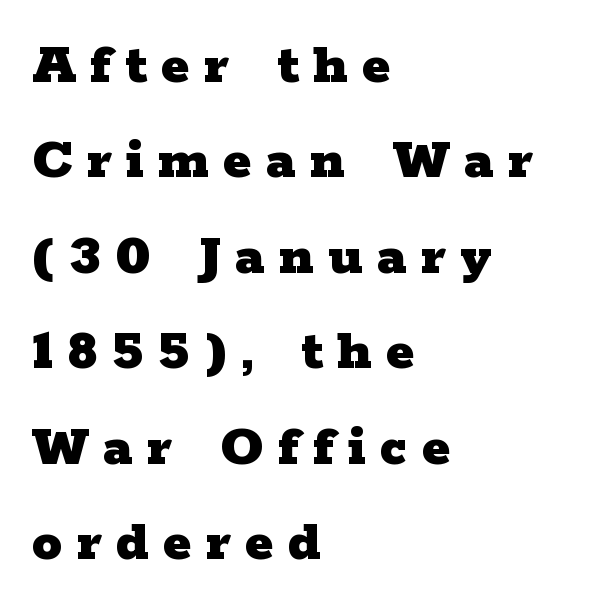
Q: Is the text bold? A: Yes.
Q: Is the text italic (slanted)? A: No, it is upright.
Q: Is the typeface a serif or a sans-serif typeface? A: Serif.
Q: Is the text underlined? A: No.
Q: How is the paragraph aligned? A: Left-aligned.
Q: Is the spacing between letters normal or unusually wide? A: Unusually wide.
Q: Is the spacing between lines tight, normal or loose? A: Normal.
Q: Width (condensed, normal, or wide)? A: Wide.
Q: Stroke contrast? A: Low.
Q: x-height? A: Medium.
Q: Monospaced? A: No.
